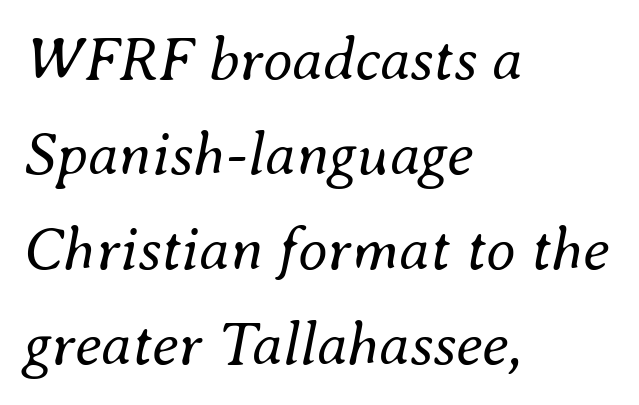
Q: Is the text bold? A: No.
Q: Is the text italic (slanted)? A: Yes, it leans right by about 8 degrees.
Q: Is the text underlined? A: No.
Q: How is the paragraph aligned? A: Left-aligned.
Q: Is the spacing between letters normal or unusually wide? A: Normal.
Q: Is the spacing between lines tight, normal or loose? A: Normal.
Q: Width (condensed, normal, or wide)? A: Normal.
Q: Stroke contrast? A: Medium.
Q: x-height? A: Small.
Q: Monospaced? A: No.
